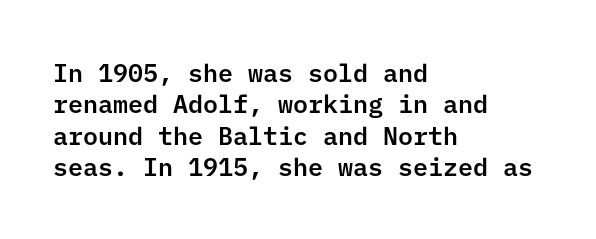
{"italic": "no", "underline": "no", "align": "left", "line_spacing": "normal", "line_spacing_ratio": 1.26, "letter_spacing": "normal", "letter_spacing_em": 0.0, "glyph_px": 25}
